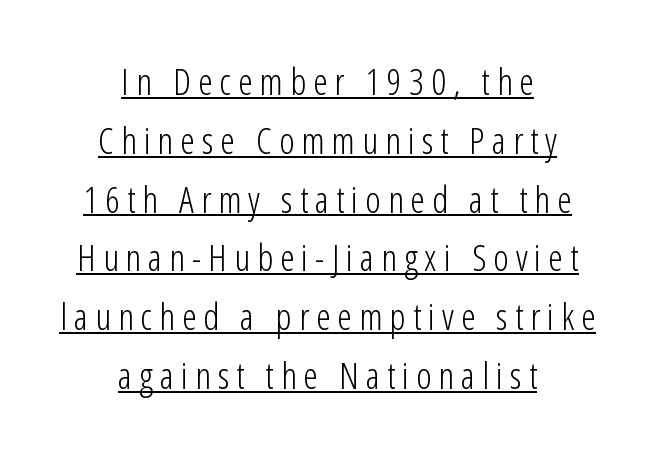
{"serif": "no", "italic": "no", "bold": "no", "weight": "light", "width": "condensed", "stroke_contrast": "low", "x_height": "medium", "monospaced": "no", "underline": "yes", "align": "center", "line_spacing": "normal", "line_spacing_ratio": 1.59, "glyph_px": 37}
